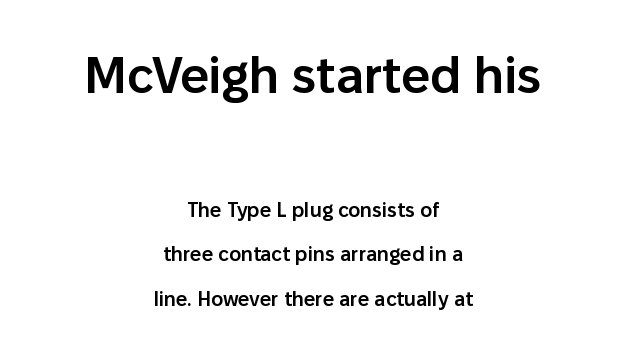
The words here are not underlined. Character widths vary here, with narrow letters taking less room than wide ones. The letters carry no serifs — their stems end cleanly without finishing strokes. The typography opts for an upright posture over an oblique one. Layout note: lines centered. How would I describe the line gaps? Wide and relaxed.
